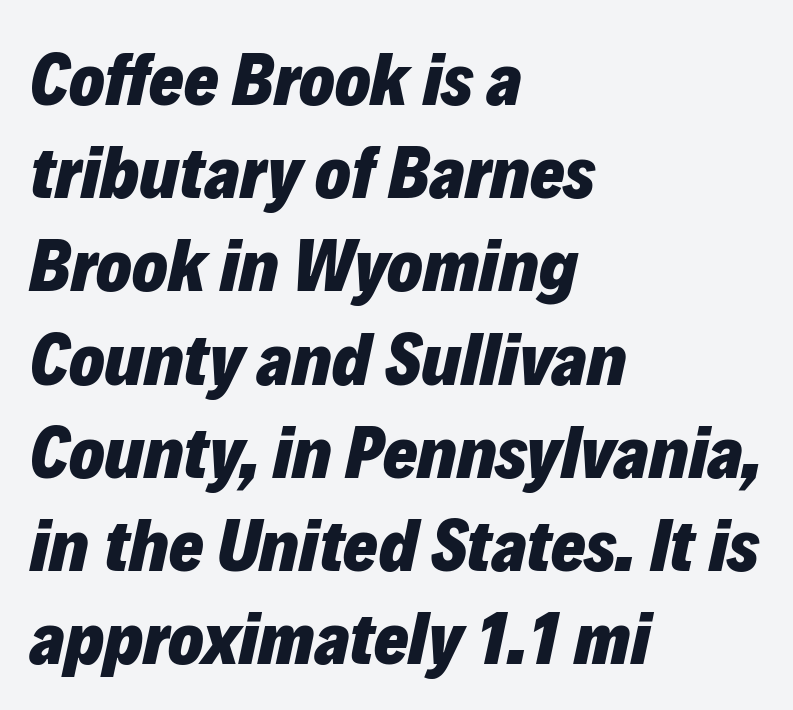
The image shows 74 px heavy type, italic (leaning right); set left-aligned, normal line spacing (1.26x), normal letter spacing, not underlined; low stroke contrast and a medium x-height.
